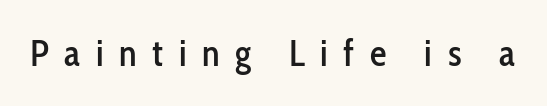
The image shows 37 px condensed sans-serif type, upright; set unusually wide letter spacing (+0.42 em), not underlined; low stroke contrast and a medium x-height.
